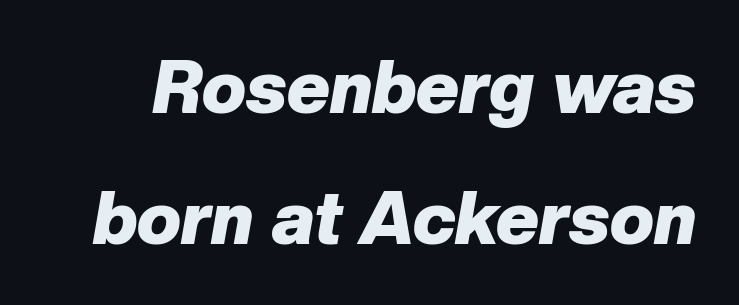
{"italic": "yes", "lean": "right", "slant_degrees": 10, "bold": "yes", "weight": "heavy", "width": "normal", "stroke_contrast": "low", "x_height": "medium", "monospaced": "no", "underline": "no", "line_spacing_ratio": 1.79, "letter_spacing": "normal", "letter_spacing_em": 0.0, "glyph_px": 73}
